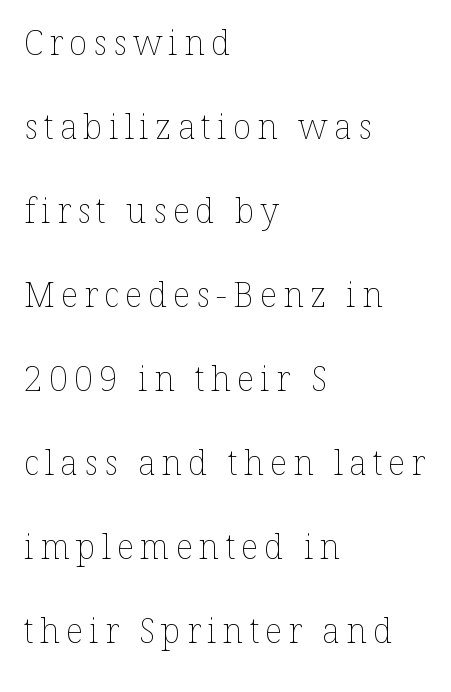
The image shows 34 px thin type, upright; set left-aligned, loose line spacing (2.47x), not underlined; low stroke contrast and a medium x-height.
